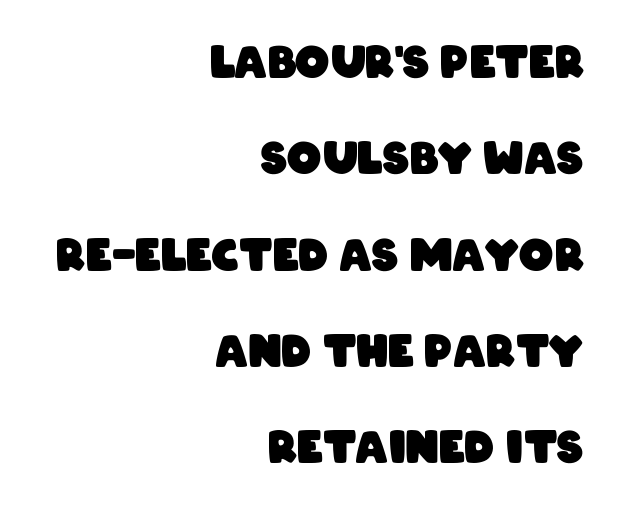
{"serif": "no", "bold": "yes", "weight": "heavy", "width": "condensed", "stroke_contrast": "low", "x_height": "large", "monospaced": "no", "underline": "no", "align": "right", "line_spacing": "loose", "line_spacing_ratio": 2.24, "letter_spacing": "normal", "letter_spacing_em": 0.0, "glyph_px": 43}
